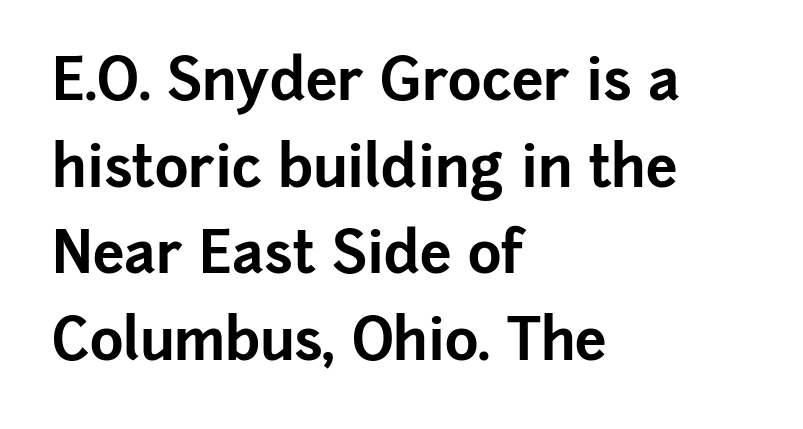
Q: Is the text bold? A: Yes.
Q: Is the text italic (slanted)? A: No, it is upright.
Q: Is the typeface a serif or a sans-serif typeface? A: Sans-serif.
Q: Is the text underlined? A: No.
Q: How is the paragraph aligned? A: Left-aligned.
Q: Is the spacing between letters normal or unusually wide? A: Normal.
Q: Is the spacing between lines tight, normal or loose? A: Normal.
Q: Width (condensed, normal, or wide)? A: Normal.
Q: Stroke contrast? A: Low.
Q: x-height? A: Medium.
Q: Monospaced? A: No.
